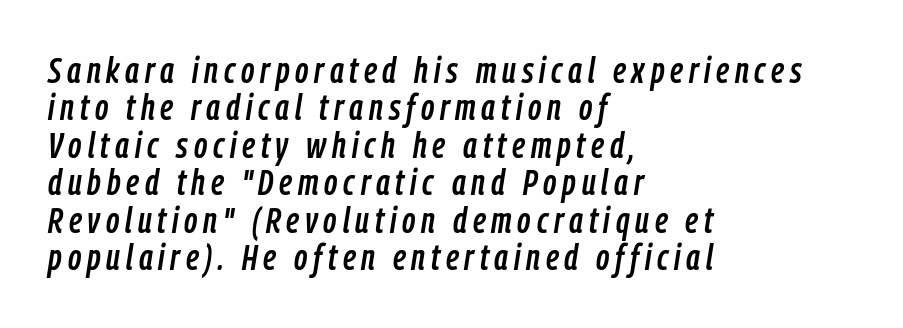
Looks like regular typesetting: each glyph gets only the width it needs. The typography opts for an oblique posture over an upright one. Cramped leading. Each row of text sits above clean, open space. If you drew a ruler down the left edge, every line would touch it.
